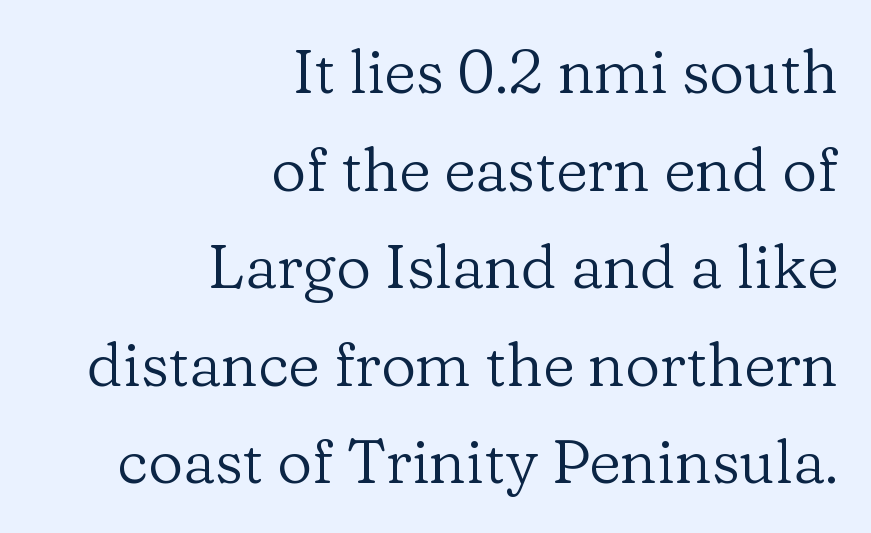
The image shows 61 px regular-weight serif type, upright; set right-aligned, normal line spacing (1.6x), normal letter spacing, not underlined; low stroke contrast and a medium x-height.
